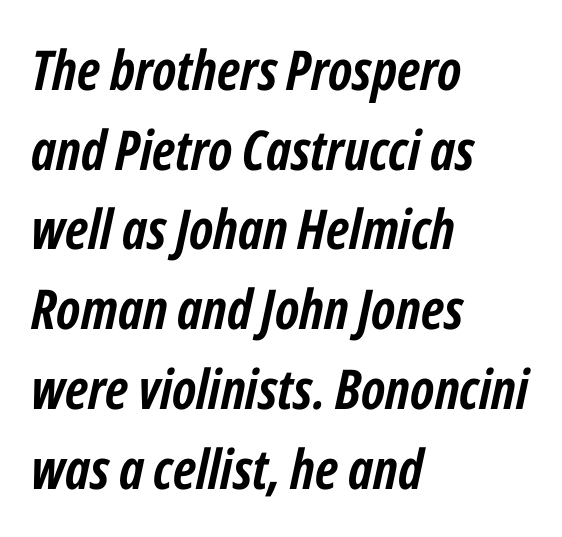
Q: Is the text bold? A: Yes.
Q: Is the text italic (slanted)? A: Yes, it leans right by about 12 degrees.
Q: Is the text underlined? A: No.
Q: How is the paragraph aligned? A: Left-aligned.
Q: Is the spacing between letters normal or unusually wide? A: Normal.
Q: Is the spacing between lines tight, normal or loose? A: Normal.
Q: Width (condensed, normal, or wide)? A: Condensed.
Q: Stroke contrast? A: Low.
Q: x-height? A: Medium.
Q: Monospaced? A: No.
